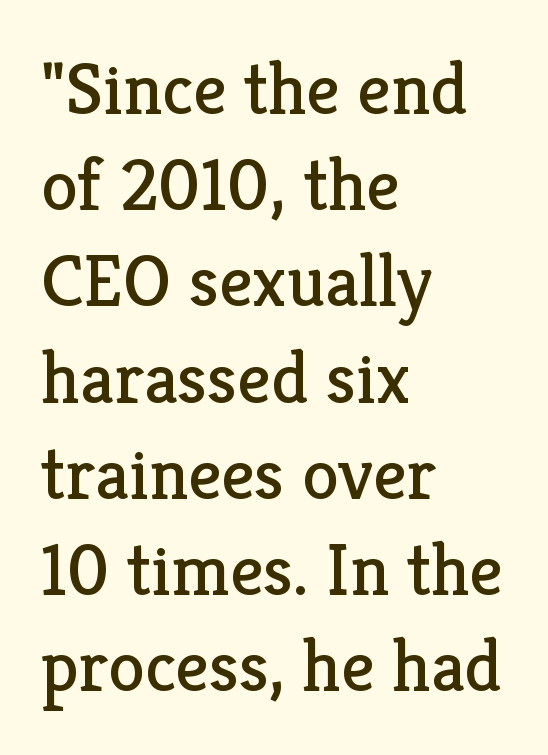
{"serif": "yes", "italic": "no", "bold": "no", "weight": "regular", "width": "normal", "stroke_contrast": "low", "x_height": "medium", "monospaced": "no", "underline": "no", "align": "left", "line_spacing": "normal", "line_spacing_ratio": 1.3, "letter_spacing": "normal", "letter_spacing_em": 0.0, "glyph_px": 74}
